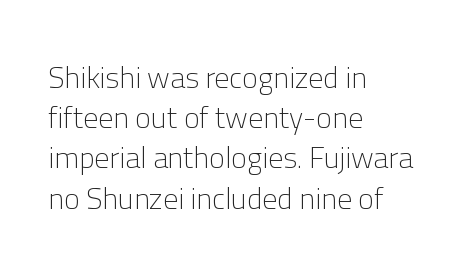
{"serif": "no", "italic": "no", "bold": "no", "weight": "light", "width": "normal", "stroke_contrast": "low", "x_height": "medium", "monospaced": "no", "underline": "no", "align": "left", "line_spacing": "normal", "line_spacing_ratio": 1.34, "letter_spacing": "normal", "letter_spacing_em": 0.0, "glyph_px": 30}
